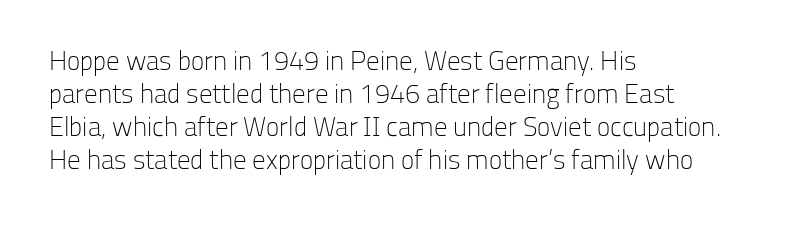
The type sits square on the baseline with zero lean. All the whitespace from short lines collects on the right. Students, note that the glyphs here touch the page at normal intervals. Weight class: somewhere from thin through regular. The foot of each line stays bare and open.
